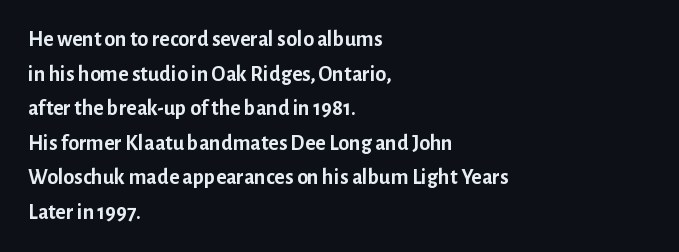
Q: Is the text bold? A: Yes.
Q: Is the text italic (slanted)? A: No, it is upright.
Q: Is the text underlined? A: No.
Q: How is the paragraph aligned? A: Left-aligned.
Q: Is the spacing between letters normal or unusually wide? A: Normal.
Q: Is the spacing between lines tight, normal or loose? A: Normal.
